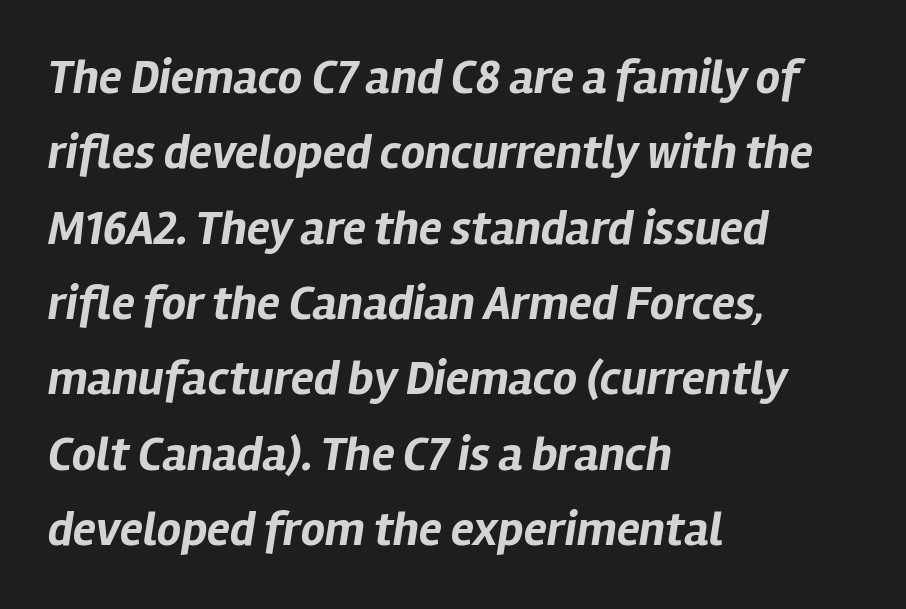
The image shows 48 px bold type, italic (leaning right); set left-aligned, normal line spacing (1.57x), normal letter spacing, not underlined; low stroke contrast and a medium x-height.
